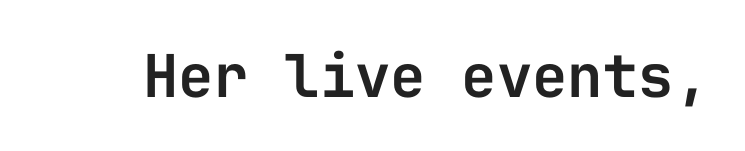
The image shows 59 px sans-serif type, upright, monospaced; set normal letter spacing, not underlined; low stroke contrast and a medium x-height.
